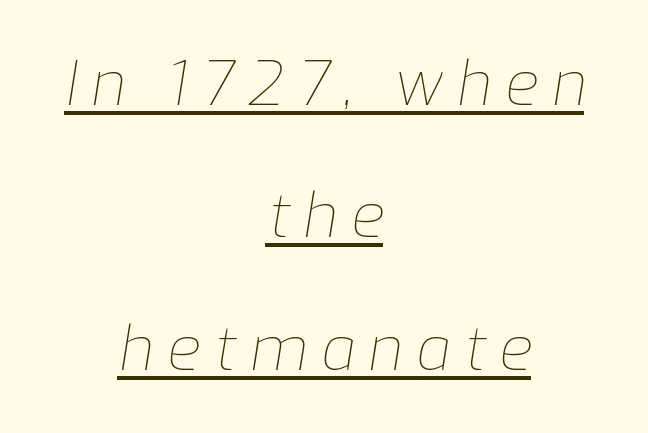
The vertical gap from one line to the next is large. If you folded the block vertically in half, each line would mirror itself in length. The line texture is sparse and dotted thanks to wide tracking. Varying glyph widths throughout — classic text-font behaviour. A baseline rule has been typeset under these characters.
